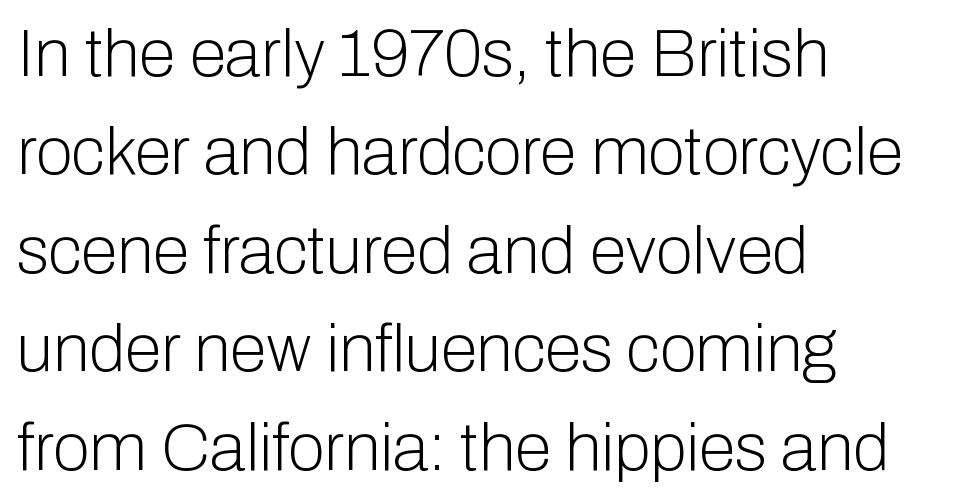
I'd call this a sans setting — the letters go barefoot. Note the varied advance widths — an 'i' is clearly narrower than an 'm'. Students, observe: this is what conventionally led text looks like. Quick note: underline off.
